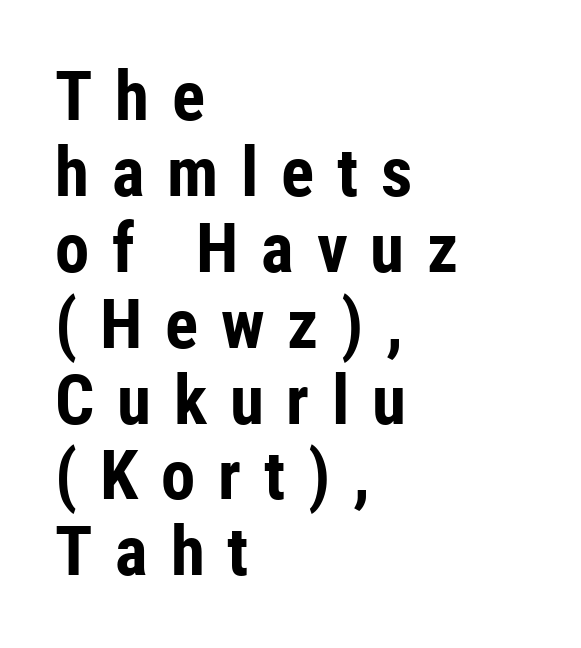
Q: Is the text bold? A: Yes.
Q: Is the text italic (slanted)? A: No, it is upright.
Q: Is the typeface a serif or a sans-serif typeface? A: Sans-serif.
Q: Is the text underlined? A: No.
Q: How is the paragraph aligned? A: Left-aligned.
Q: Is the spacing between letters normal or unusually wide? A: Unusually wide.
Q: Is the spacing between lines tight, normal or loose? A: Tight.
Q: Width (condensed, normal, or wide)? A: Condensed.
Q: Stroke contrast? A: Low.
Q: x-height? A: Medium.
Q: Monospaced? A: No.
